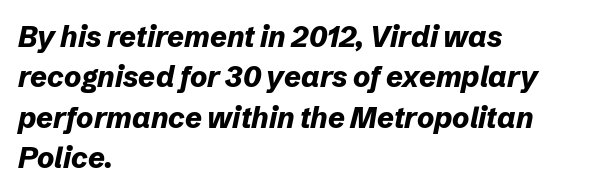
Q: Is the text bold? A: Yes.
Q: Is the text italic (slanted)? A: Yes, it leans right by about 12 degrees.
Q: Is the text underlined? A: No.
Q: How is the paragraph aligned? A: Left-aligned.
Q: Is the spacing between letters normal or unusually wide? A: Normal.
Q: Is the spacing between lines tight, normal or loose? A: Normal.
Q: Width (condensed, normal, or wide)? A: Normal.
Q: Stroke contrast? A: Low.
Q: x-height? A: Medium.
Q: Monospaced? A: No.
